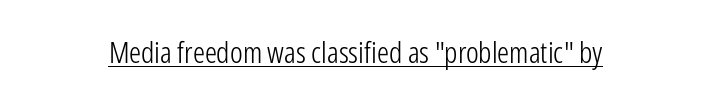
The image shows 30 px light, condensed sans-serif type, upright; set normal letter spacing, underlined; low stroke contrast and a medium x-height.
